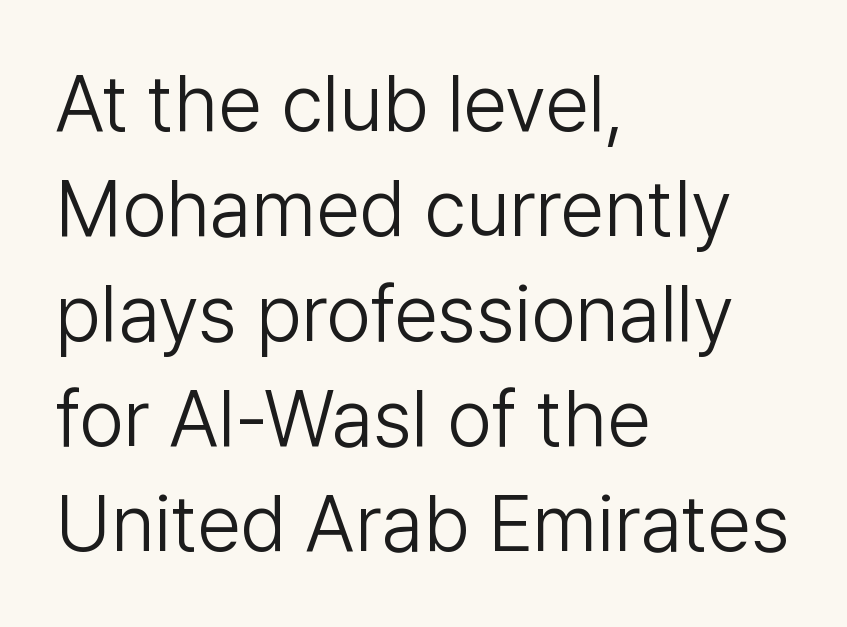
{"serif": "no", "italic": "no", "bold": "no", "weight": "light", "width": "normal", "stroke_contrast": "low", "x_height": "medium", "monospaced": "no", "underline": "no", "align": "left", "line_spacing": "normal", "line_spacing_ratio": 1.33, "letter_spacing": "normal", "letter_spacing_em": 0.0, "glyph_px": 79}
